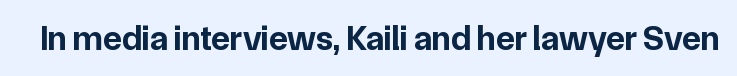
{"serif": "no", "italic": "no", "bold": "yes", "weight": "bold", "width": "normal", "stroke_contrast": "low", "x_height": "medium", "monospaced": "no", "underline": "no", "letter_spacing": "normal", "letter_spacing_em": 0.0, "glyph_px": 35}
